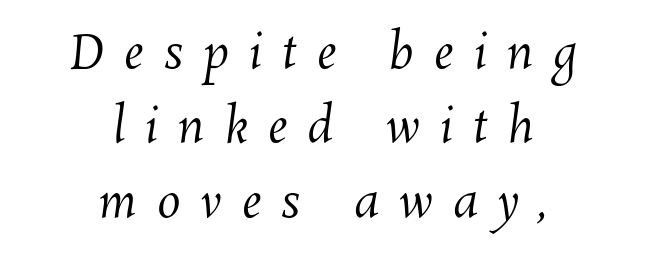
Q: Is the text bold? A: No.
Q: Is the text underlined? A: No.
Q: How is the paragraph aligned? A: Centered.
Q: Is the spacing between letters normal or unusually wide? A: Unusually wide.
Q: Is the spacing between lines tight, normal or loose? A: Normal.
Q: Width (condensed, normal, or wide)? A: Normal.
Q: Stroke contrast? A: Medium.
Q: x-height? A: Medium.
Q: Monospaced? A: No.
